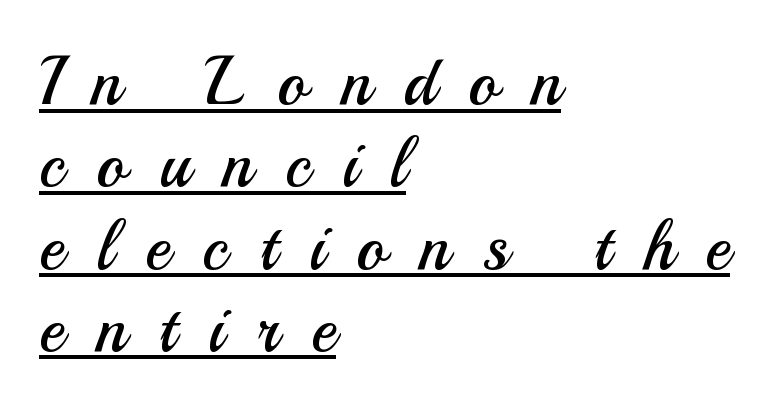
The image shows 68 px regular-weight sans-serif type; set left-aligned, line spacing 1.21x, unusually wide letter spacing (+0.48 em), underlined; medium stroke contrast and a small x-height.
